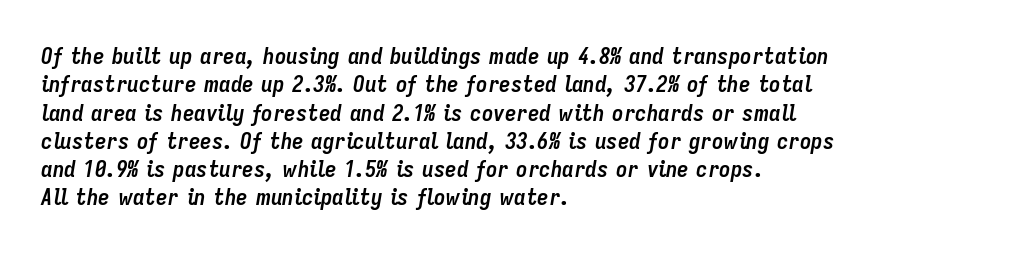
{"italic": "yes", "lean": "right", "slant_degrees": 9, "bold": "yes", "underline": "no", "align": "left", "line_spacing_ratio": 1.23, "letter_spacing": "normal", "letter_spacing_em": 0.0, "glyph_px": 23}
